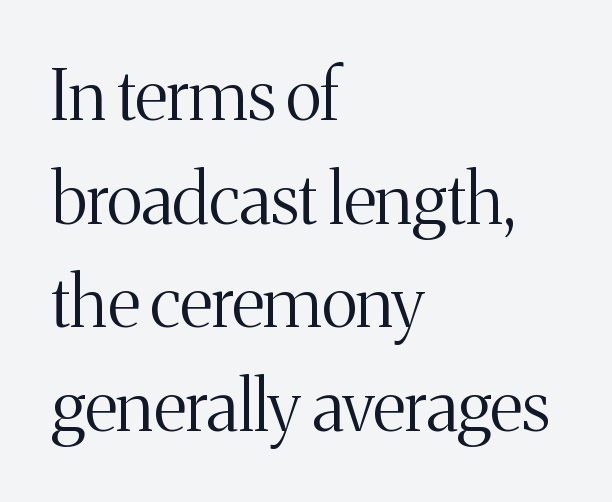
{"serif": "yes", "italic": "no", "bold": "no", "weight": "light", "width": "normal", "stroke_contrast": "medium", "x_height": "medium", "monospaced": "no", "underline": "no", "align": "left", "line_spacing": "normal", "line_spacing_ratio": 1.48, "letter_spacing": "normal", "letter_spacing_em": 0.0, "glyph_px": 70}
